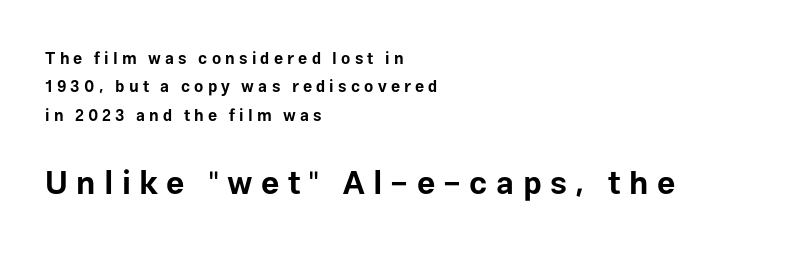
Caption: upper text group reduced, lower text group enlarged. The strip under each line holds only bare page. In terms of letterspacing, this is a distinctly airy, spread setting. Unlike italic type, these characters show no tilt at all.
